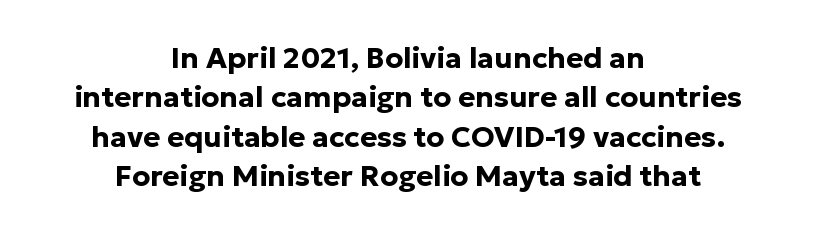
Q: Is the text bold? A: Yes.
Q: Is the text italic (slanted)? A: No, it is upright.
Q: Is the typeface a serif or a sans-serif typeface? A: Sans-serif.
Q: Is the text underlined? A: No.
Q: How is the paragraph aligned? A: Centered.
Q: Is the spacing between letters normal or unusually wide? A: Normal.
Q: Is the spacing between lines tight, normal or loose? A: Normal.
Q: Width (condensed, normal, or wide)? A: Normal.
Q: Stroke contrast? A: Low.
Q: x-height? A: Medium.
Q: Monospaced? A: No.
